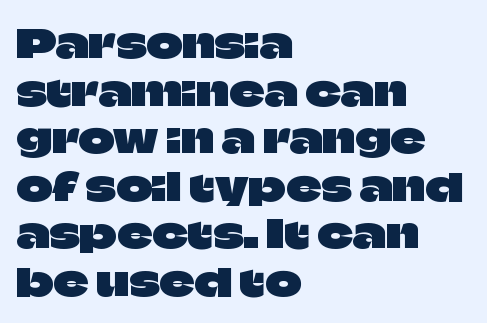
Look at the bottom of the vertical strokes: they stop flat, with no serifs. A typesetter would call this proportional, since set widths differ per character. Does the copy run flush right? No — it runs flush left. Notice how the stems are strictly vertical — no italics here.
